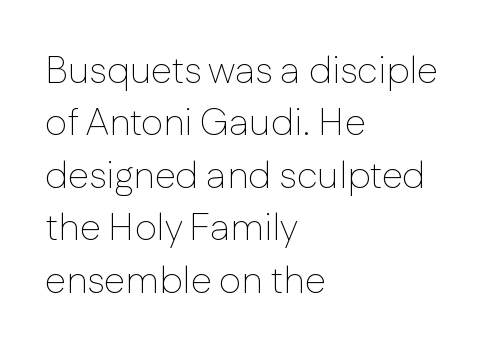
Q: Is the text bold? A: No.
Q: Is the text italic (slanted)? A: No, it is upright.
Q: Is the typeface a serif or a sans-serif typeface? A: Sans-serif.
Q: Is the text underlined? A: No.
Q: How is the paragraph aligned? A: Left-aligned.
Q: Is the spacing between letters normal or unusually wide? A: Normal.
Q: Is the spacing between lines tight, normal or loose? A: Normal.
Q: Width (condensed, normal, or wide)? A: Normal.
Q: Stroke contrast? A: Low.
Q: x-height? A: Medium.
Q: Monospaced? A: No.
